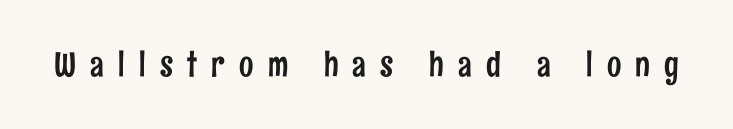
{"serif": "no", "italic": "no", "width": "condensed", "stroke_contrast": "low", "x_height": "medium", "monospaced": "no", "underline": "no", "letter_spacing": "wide", "letter_spacing_em": 0.42, "glyph_px": 34}
